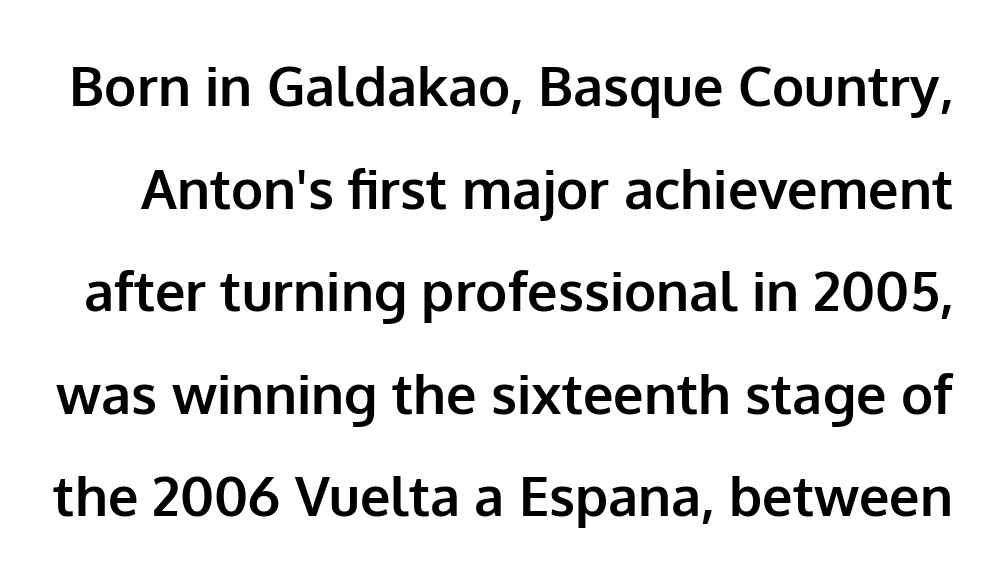
{"serif": "no", "italic": "no", "bold": "yes", "weight": "bold", "width": "normal", "stroke_contrast": "low", "x_height": "medium", "monospaced": "no", "underline": "no", "line_spacing": "loose", "line_spacing_ratio": 1.9, "letter_spacing": "normal", "letter_spacing_em": 0.0, "glyph_px": 54}
